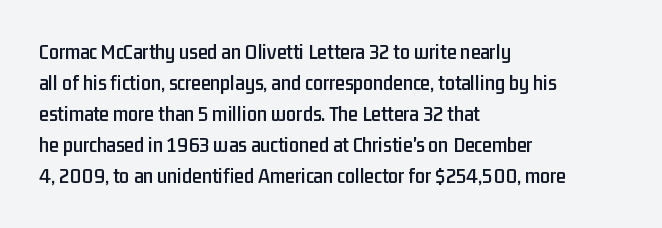
Q: Is the text italic (slanted)? A: No, it is upright.
Q: Is the text underlined? A: No.
Q: How is the paragraph aligned? A: Left-aligned.
Q: Is the spacing between letters normal or unusually wide? A: Normal.
Q: Is the spacing between lines tight, normal or loose? A: Normal.
